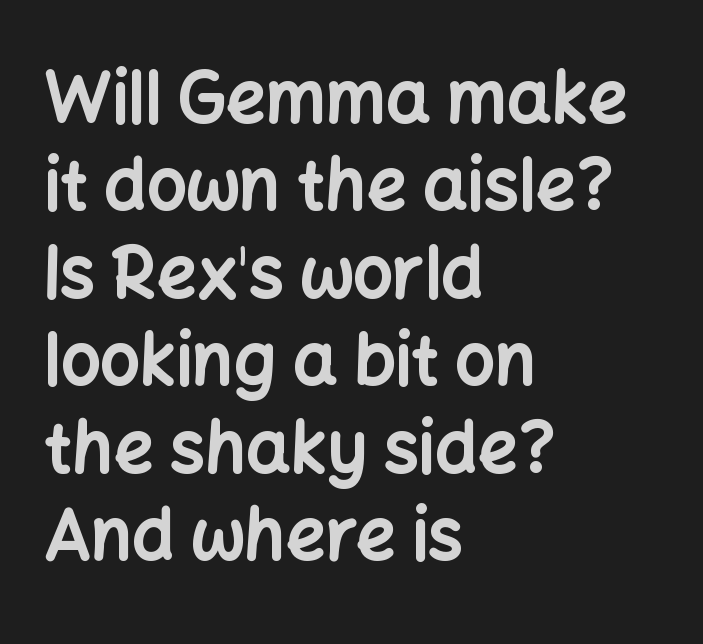
Serifs: no, the terminals of the letterforms are clean. Inter-character spacing is left at the font's built-in metrics. Reading down the column, the eye jumps a familiar distance to each next line. Thick stems and heavy bowls — unmistakably bold.
